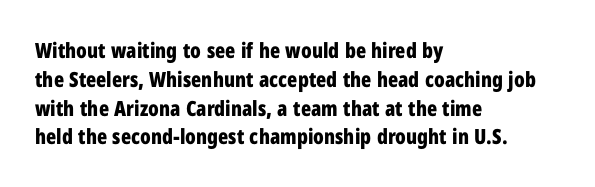
The image shows 21 px bold type, upright; set left-aligned, normal line spacing (1.37x), normal letter spacing, not underlined.
